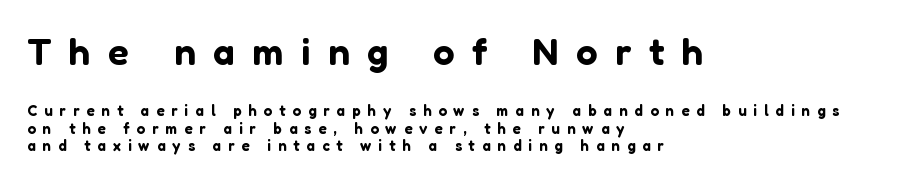
The image shows 38 px sans-serif type, upright; set left-aligned, line spacing 1.16x, unusually wide letter spacing (+0.47 em), not underlined; the first (top) block is 2.53x larger; low stroke contrast and a medium x-height.
